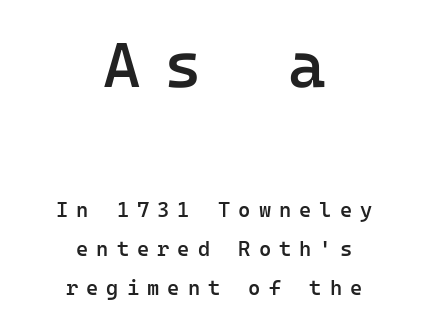
Q: Is the text bold? A: Semi-bold.
Q: Is the text italic (slanted)? A: No, it is upright.
Q: Is the typeface a serif or a sans-serif typeface? A: Sans-serif.
Q: Is the text underlined? A: No.
Q: How is the paragraph aligned? A: Centered.
Q: Is the spacing between letters normal or unusually wide? A: Unusually wide.
Q: Which block of text is set in a larger size, the first (top) or the second (bottom)? A: The first (top) one.
Q: Width (condensed, normal, or wide)? A: Normal.
Q: Stroke contrast? A: Low.
Q: x-height? A: Medium.
Q: Monospaced? A: Yes.
